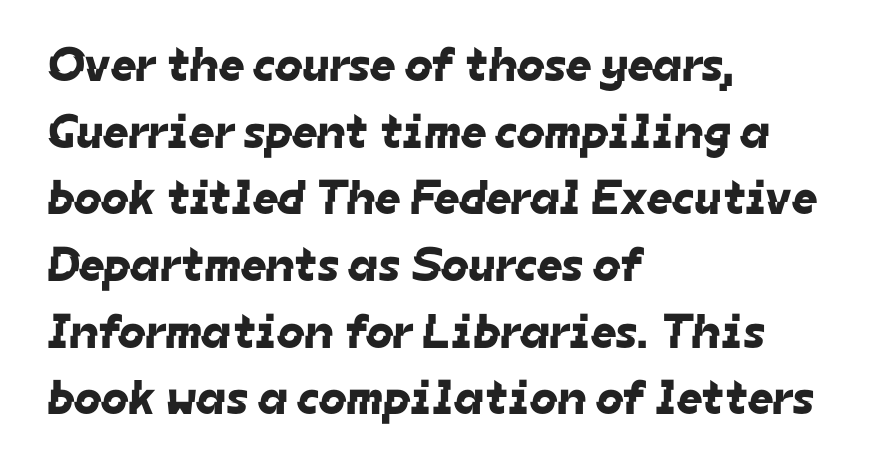
Q: Is the typeface a serif or a sans-serif typeface? A: Sans-serif.
Q: Is the text underlined? A: No.
Q: How is the paragraph aligned? A: Left-aligned.
Q: Is the spacing between letters normal or unusually wide? A: Normal.
Q: Is the spacing between lines tight, normal or loose? A: Normal.
Q: Width (condensed, normal, or wide)? A: Normal.
Q: Stroke contrast? A: Low.
Q: x-height? A: Medium.
Q: Monospaced? A: No.
